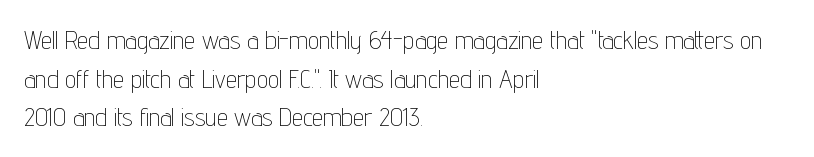
Notice how descenders clear the ascenders below comfortably — that's standard leading. Posture: vertical. Letter spacing: default. This rendering uses left alignment, leaving the right contour irregular.
